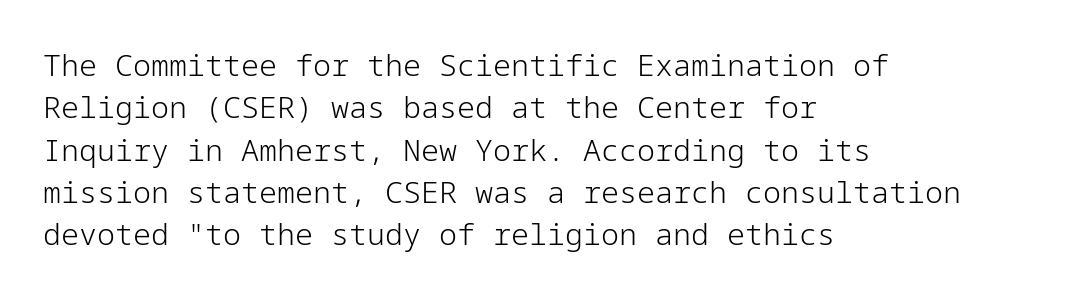
The image shows 30 px light sans-serif type, upright; set left-aligned, normal line spacing (1.41x), normal letter spacing, not underlined; low stroke contrast and a medium x-height.
